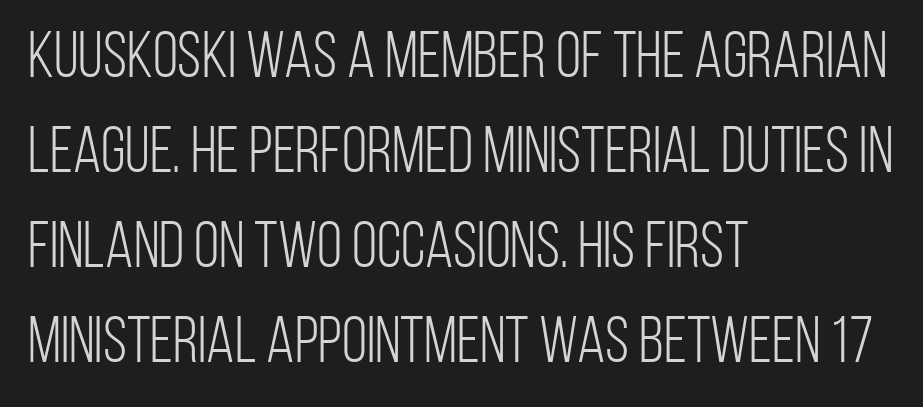
{"serif": "no", "italic": "no", "bold": "no", "weight": "light", "width": "condensed", "stroke_contrast": "low", "x_height": "large", "monospaced": "no", "underline": "no", "align": "left", "line_spacing": "normal", "line_spacing_ratio": 1.46, "letter_spacing": "normal", "letter_spacing_em": 0.0, "glyph_px": 65}
